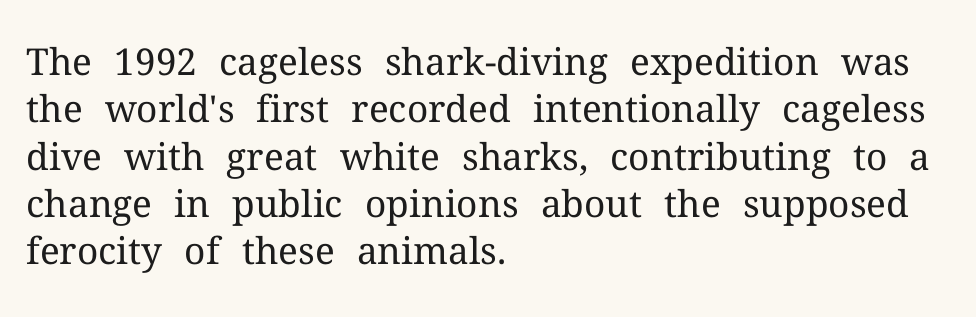
Q: Is the text bold? A: No.
Q: Is the text italic (slanted)? A: No, it is upright.
Q: Is the typeface a serif or a sans-serif typeface? A: Serif.
Q: Is the text underlined? A: No.
Q: How is the paragraph aligned? A: Left-aligned.
Q: Is the spacing between letters normal or unusually wide? A: Normal.
Q: Is the spacing between lines tight, normal or loose? A: Normal.
Q: Width (condensed, normal, or wide)? A: Normal.
Q: Stroke contrast? A: Medium.
Q: x-height? A: Medium.
Q: Monospaced? A: No.
